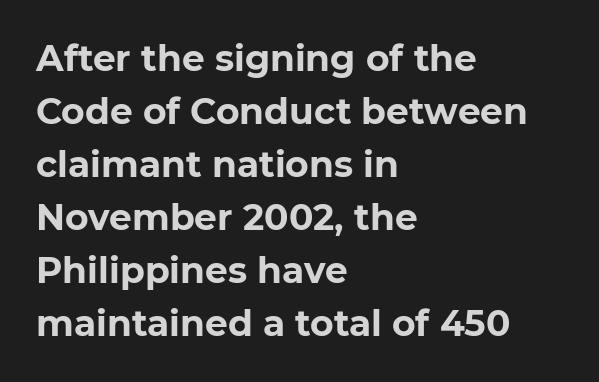
The ragged edge is on the right, which tells us the setting is flush left. Classification — sans serif. These lines are rendered in a variable-pitch font. The space beneath each line is pristine and unruled.
